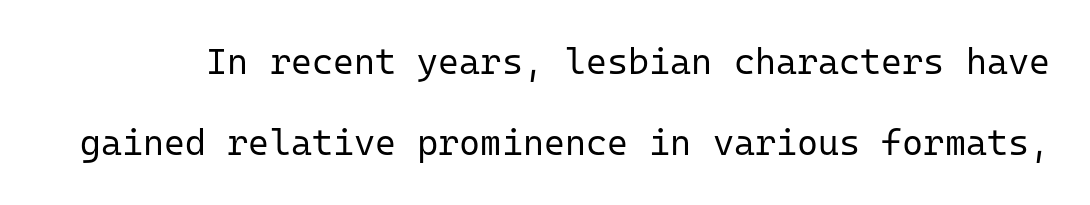
The image shows 36 px regular-weight sans-serif type, upright, monospaced; set loose line spacing (2.26x), normal letter spacing, not underlined; low stroke contrast and a medium x-height.
